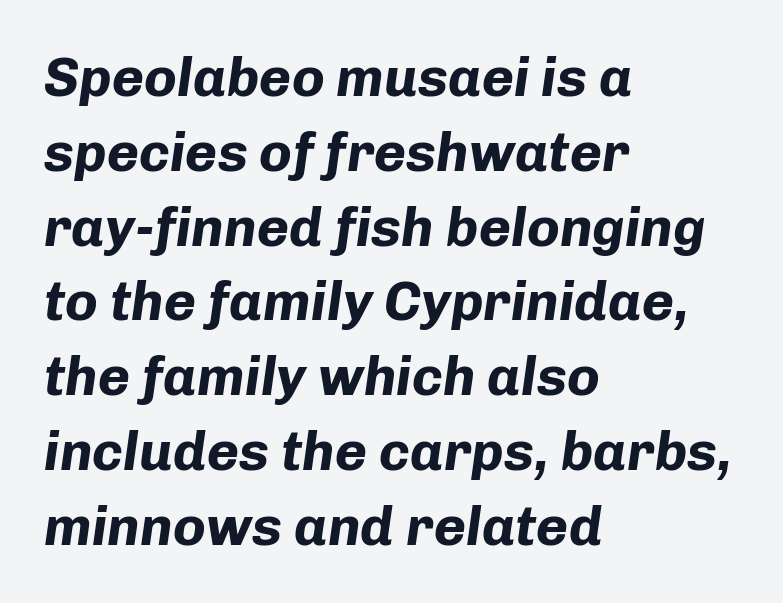
You'd pick this weight for a headline — it's a proper bold. The ragged edge is on the right, which tells us the setting is flush left. This sample has the flowing, uneven cadence of proportional lettering. What stands out about the letter spacing? Nothing — it is the standard amount. The face used here has a pronounced slope to its letters. Baseline-to-baseline distance is the conventional proportion of letter height.
